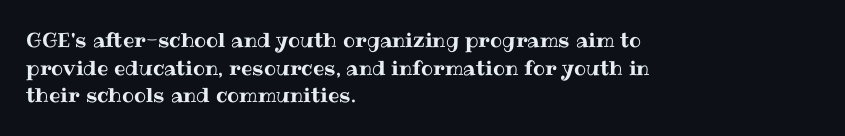
{"italic": "no", "underline": "no", "align": "left", "line_spacing": "normal", "line_spacing_ratio": 1.38, "letter_spacing": "normal", "letter_spacing_em": 0.0, "glyph_px": 20}
